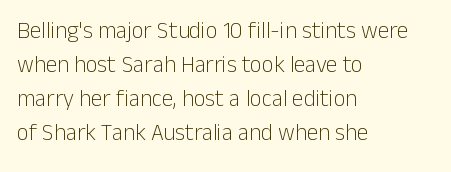
{"italic": "no", "bold": "no", "underline": "no", "align": "left", "line_spacing": "normal", "line_spacing_ratio": 1.48, "letter_spacing": "normal", "letter_spacing_em": 0.0, "glyph_px": 23}
